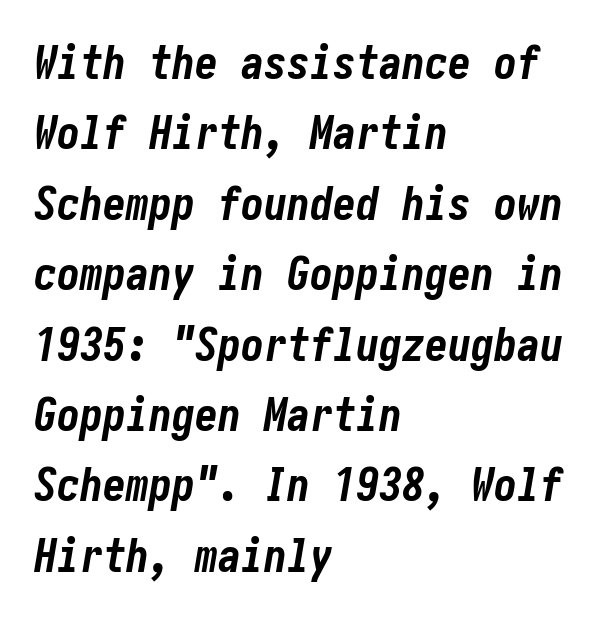
The image shows 46 px bold, condensed type, italic (leaning right); set left-aligned, normal line spacing (1.53x), normal letter spacing, not underlined; low stroke contrast and a medium x-height.
